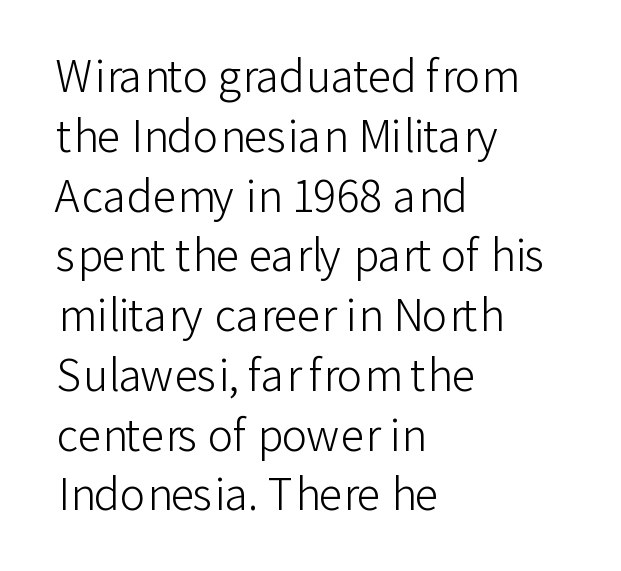
{"serif": "no", "italic": "no", "bold": "no", "weight": "light", "width": "normal", "stroke_contrast": "low", "x_height": "medium", "monospaced": "no", "underline": "no", "align": "left", "line_spacing": "normal", "line_spacing_ratio": 1.39, "letter_spacing": "normal", "letter_spacing_em": 0.0, "glyph_px": 43}
